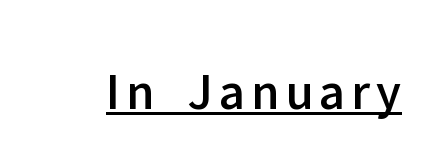
Q: Is the text italic (slanted)? A: No, it is upright.
Q: Is the typeface a serif or a sans-serif typeface? A: Sans-serif.
Q: Is the text underlined? A: Yes.
Q: Width (condensed, normal, or wide)? A: Normal.
Q: Stroke contrast? A: Low.
Q: x-height? A: Medium.
Q: Monospaced? A: No.
